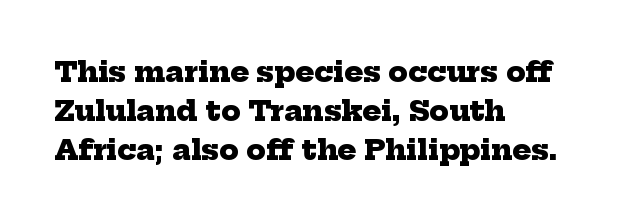
Q: Is the text bold? A: Yes.
Q: Is the typeface a serif or a sans-serif typeface? A: Serif.
Q: Is the text underlined? A: No.
Q: How is the paragraph aligned? A: Left-aligned.
Q: Is the spacing between letters normal or unusually wide? A: Normal.
Q: Is the spacing between lines tight, normal or loose? A: Normal.
Q: Width (condensed, normal, or wide)? A: Normal.
Q: Stroke contrast? A: Low.
Q: x-height? A: Medium.
Q: Monospaced? A: No.
